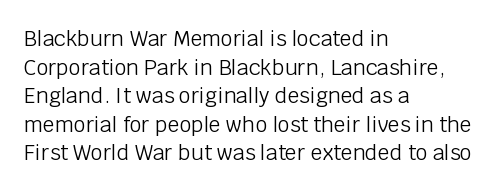
Q: Is the text bold? A: No.
Q: Is the text italic (slanted)? A: No, it is upright.
Q: Is the text underlined? A: No.
Q: How is the paragraph aligned? A: Left-aligned.
Q: Is the spacing between letters normal or unusually wide? A: Normal.
Q: Is the spacing between lines tight, normal or loose? A: Normal.
